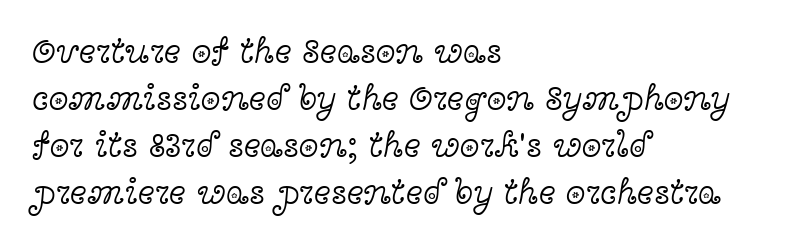
Q: Is the text bold? A: No.
Q: Is the text italic (slanted)? A: Yes.
Q: Is the typeface a serif or a sans-serif typeface? A: Serif.
Q: Is the text underlined? A: No.
Q: How is the paragraph aligned? A: Left-aligned.
Q: Is the spacing between letters normal or unusually wide? A: Normal.
Q: Is the spacing between lines tight, normal or loose? A: Normal.
Q: Width (condensed, normal, or wide)? A: Wide.
Q: x-height? A: Medium.
Q: Monospaced? A: No.
